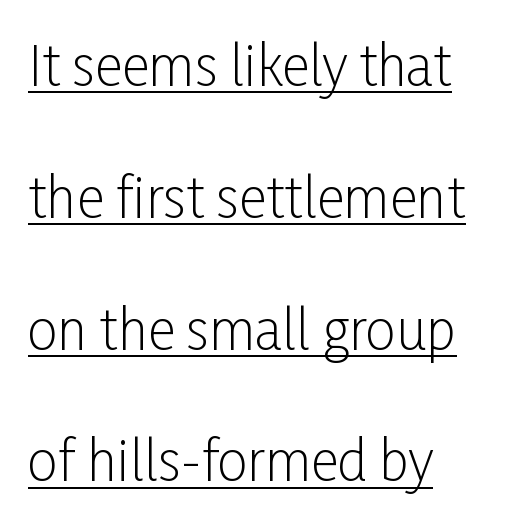
Descenders here cross a horizontal rule under the line. Vertically, the passage feels expansive, rows floating well apart. Where is the straight margin? On the left. The passage shown is typed in a proportional face where columns would drift.
